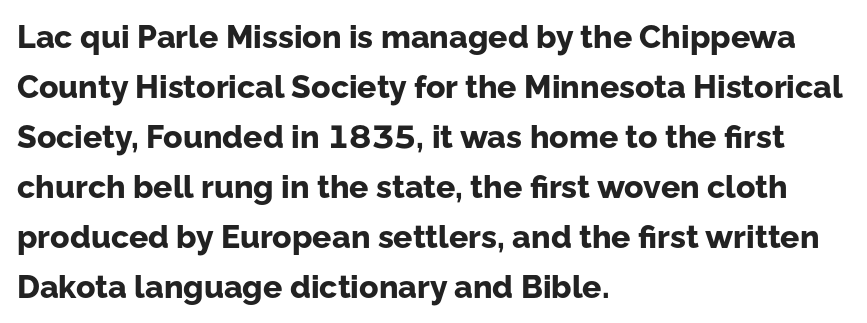
The image shows 32 px bold sans-serif type, upright; set left-aligned, normal line spacing (1.56x), normal letter spacing, not underlined; low stroke contrast and a medium x-height.
